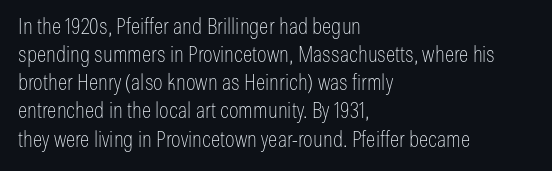
Q: Is the text bold? A: No.
Q: Is the text italic (slanted)? A: No, it is upright.
Q: Is the text underlined? A: No.
Q: How is the paragraph aligned? A: Left-aligned.
Q: Is the spacing between letters normal or unusually wide? A: Normal.
Q: Is the spacing between lines tight, normal or loose? A: Normal.
